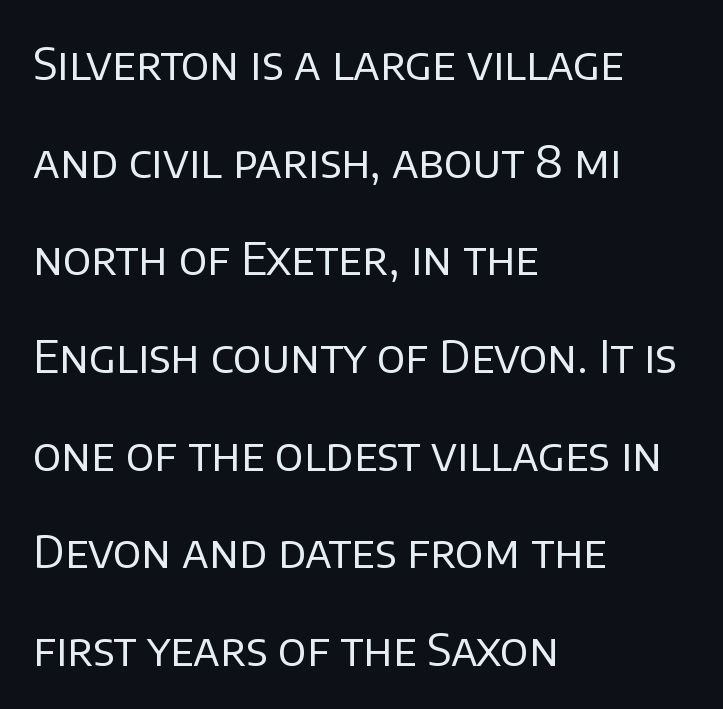
{"serif": "no", "italic": "no", "bold": "no", "weight": "regular", "width": "normal", "stroke_contrast": "low", "x_height": "large", "monospaced": "no", "underline": "no", "align": "left", "line_spacing": "loose", "line_spacing_ratio": 2.17, "letter_spacing": "normal", "letter_spacing_em": 0.0, "glyph_px": 45}
